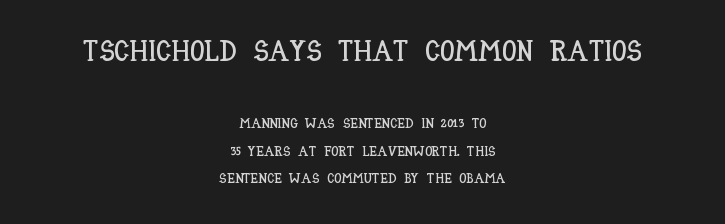
{"italic": "no", "width": "condensed", "stroke_contrast": "low", "x_height": "large", "monospaced": "no", "underline": "no", "align": "center", "line_spacing": "loose", "line_spacing_ratio": 1.97, "letter_spacing": "normal", "letter_spacing_em": 0.0, "larger_block": "first", "size_ratio": 2.07, "glyph_px": 29}
